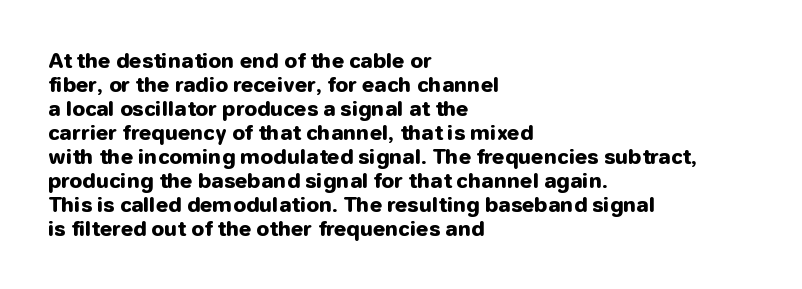
{"italic": "no", "bold": "yes", "underline": "no", "align": "left", "line_spacing_ratio": 1.2, "letter_spacing": "normal", "letter_spacing_em": 0.0, "glyph_px": 20}
